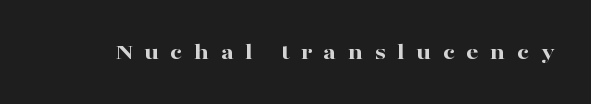
{"italic": "no", "bold": "yes", "underline": "no", "letter_spacing": "wide", "letter_spacing_em": 0.48, "glyph_px": 24}
